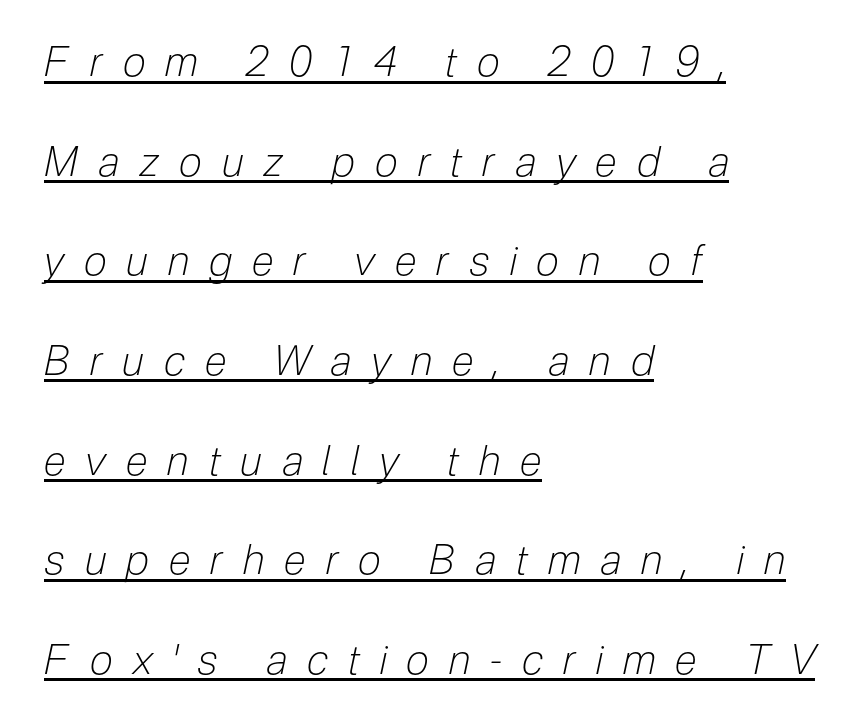
Caption: multi-line text, flush left, ragged right. The words here are underlined. The passage shown is typed in a proportional face where columns would drift. Does the leading feel generous? Absolutely, it's lavish. It's the slanting kind of type.
